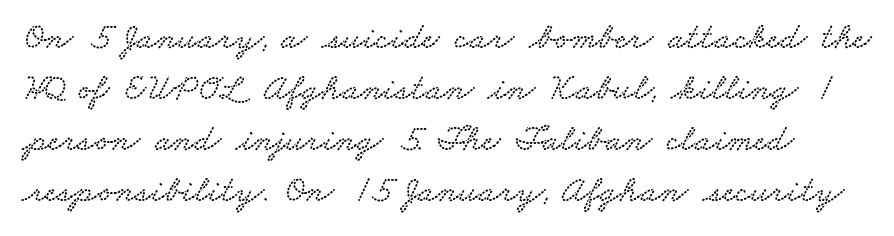
The face used here is proportionally spaced, like ordinary book or web type. The gap between lines stays unmarked. The face used here is rendered with its standard letterfit. Whoever set this chose a conventional vertical rhythm. Font category for this specimen: serif.
